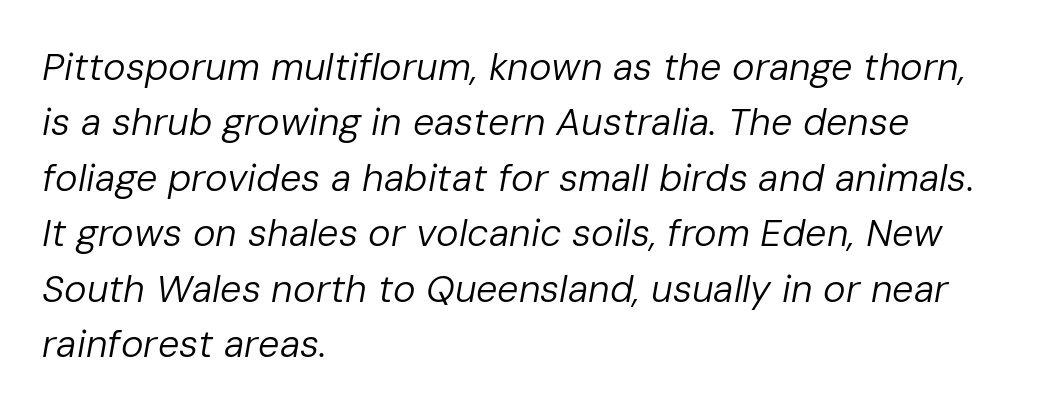
{"italic": "yes", "lean": "right", "slant_degrees": 10, "bold": "no", "weight": "regular", "width": "normal", "stroke_contrast": "low", "x_height": "medium", "monospaced": "no", "underline": "no", "align": "left", "line_spacing": "normal", "line_spacing_ratio": 1.46, "letter_spacing": "normal", "letter_spacing_em": 0.0, "glyph_px": 38}
